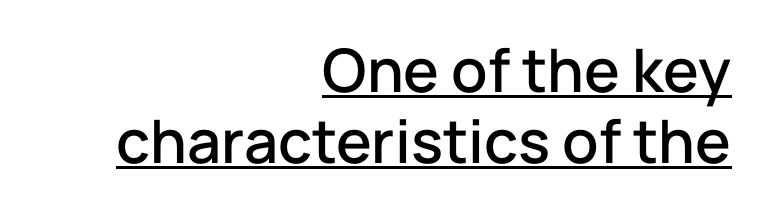
The image shows 60 px sans-serif type, upright; set right-aligned, line spacing 1.19x, normal letter spacing, underlined; low stroke contrast and a medium x-height.
